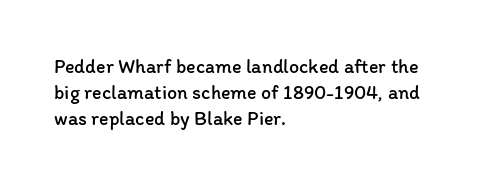
Q: Is the text bold? A: No.
Q: Is the text italic (slanted)? A: No, it is upright.
Q: Is the text underlined? A: No.
Q: How is the paragraph aligned? A: Left-aligned.
Q: Is the spacing between letters normal or unusually wide? A: Normal.
Q: Is the spacing between lines tight, normal or loose? A: Normal.
